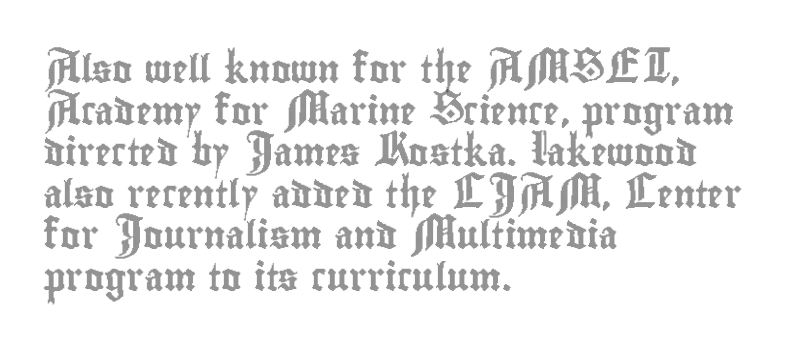
A typesetter would call this zero additional tracking. Line beginnings align vertically; line endings do not. The leading is moderate, giving the passage an even texture. No italicization has been applied; the sample stays upright. This rendering features lettering with no underline.
